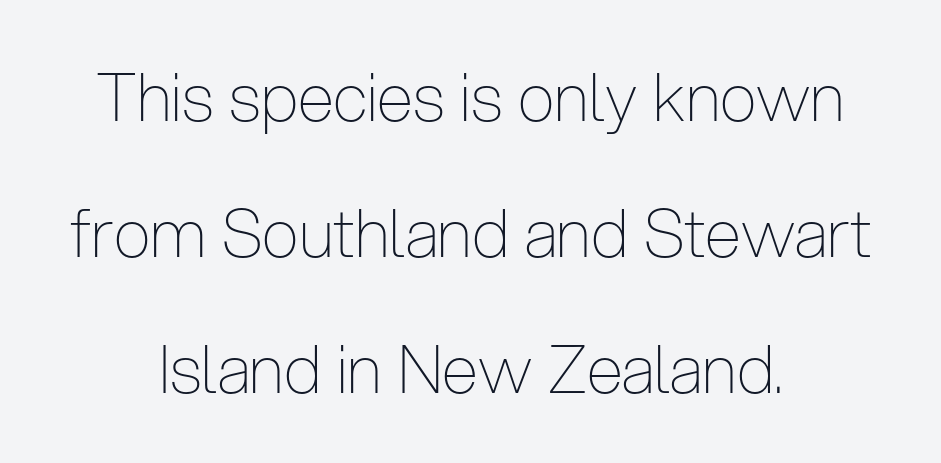
Q: Is the text bold? A: No.
Q: Is the text italic (slanted)? A: No, it is upright.
Q: Is the typeface a serif or a sans-serif typeface? A: Sans-serif.
Q: Is the text underlined? A: No.
Q: How is the paragraph aligned? A: Centered.
Q: Is the spacing between letters normal or unusually wide? A: Normal.
Q: Is the spacing between lines tight, normal or loose? A: Loose.
Q: Width (condensed, normal, or wide)? A: Condensed.
Q: Stroke contrast? A: Low.
Q: x-height? A: Medium.
Q: Monospaced? A: No.
